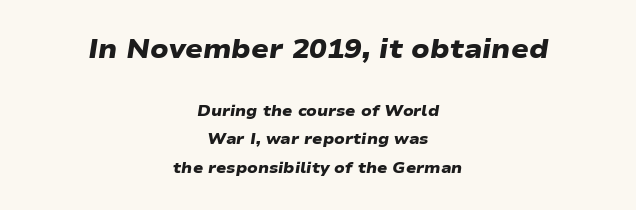
{"bold": "yes", "underline": "no", "align": "center", "line_spacing_ratio": 1.87, "letter_spacing": "normal", "letter_spacing_em": 0.0, "larger_block": "first", "size_ratio": 1.73, "glyph_px": 26}
